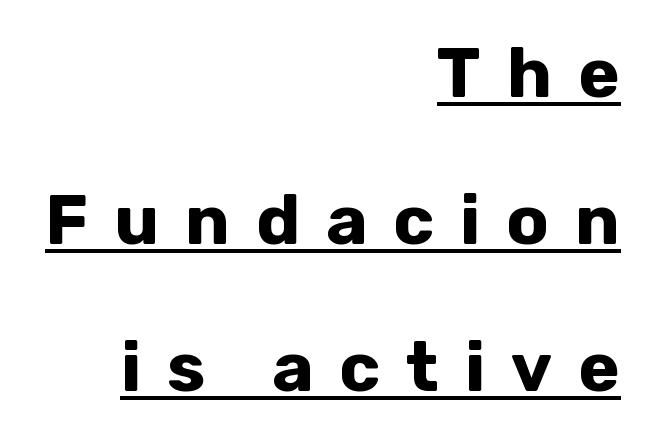
The image shows 70 px bold sans-serif type, upright; set right-aligned, loose line spacing (2.1x), unusually wide letter spacing (+0.37 em), underlined; low stroke contrast and a medium x-height.
